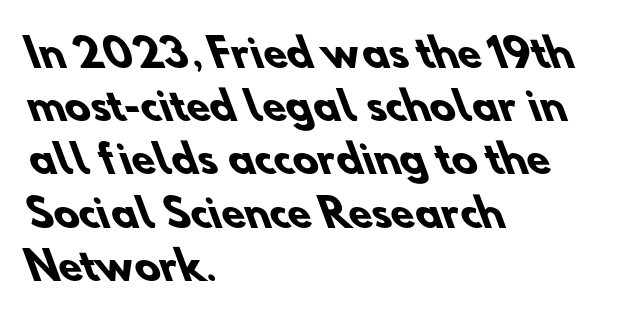
{"serif": "no", "bold": "yes", "weight": "heavy", "width": "normal", "stroke_contrast": "low", "x_height": "small", "monospaced": "no", "underline": "no", "align": "left", "line_spacing": "normal", "line_spacing_ratio": 1.4, "letter_spacing": "normal", "letter_spacing_em": 0.0, "glyph_px": 38}
